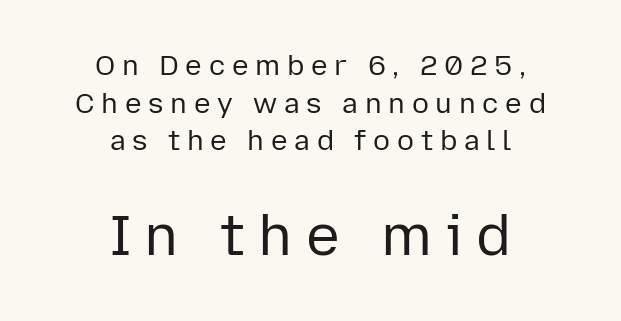
The image shows 57 px regular-weight sans-serif type, upright; set centered, normal line spacing (1.34x), unusually wide letter spacing (+0.24 em), not underlined; the second (bottom) block is 2.04x larger; low stroke contrast and a medium x-height.
